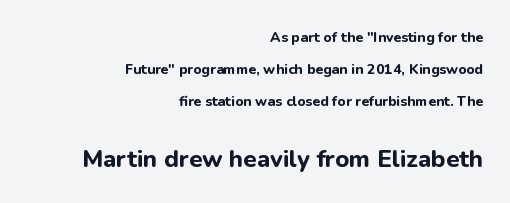
{"italic": "no", "bold": "yes", "underline": "no", "align": "right", "line_spacing": "loose", "line_spacing_ratio": 2.28, "letter_spacing": "normal", "letter_spacing_em": 0.0, "larger_block": "second", "size_ratio": 1.71, "glyph_px": 24}
